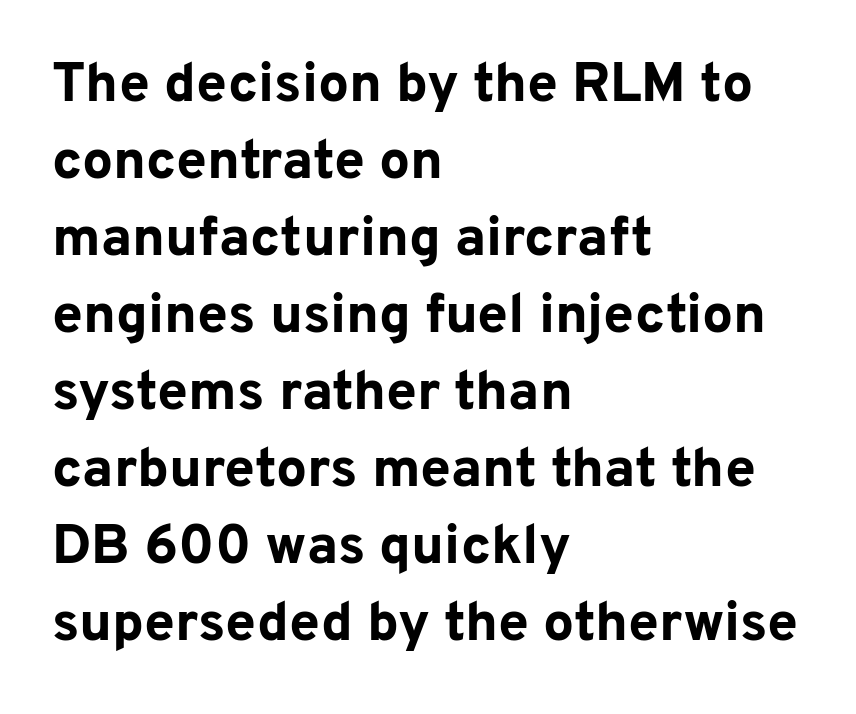
{"serif": "no", "italic": "no", "bold": "yes", "weight": "bold", "width": "normal", "stroke_contrast": "low", "x_height": "medium", "monospaced": "no", "underline": "no", "align": "left", "line_spacing": "normal", "line_spacing_ratio": 1.4, "letter_spacing": "normal", "letter_spacing_em": 0.0, "glyph_px": 55}
